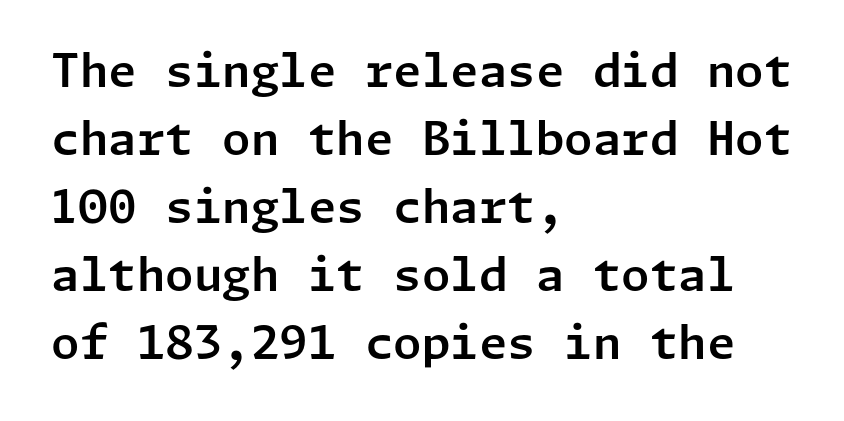
The image shows 46 px sans-serif type, upright; set left-aligned, normal line spacing (1.48x), normal letter spacing, not underlined; low stroke contrast and a medium x-height.
